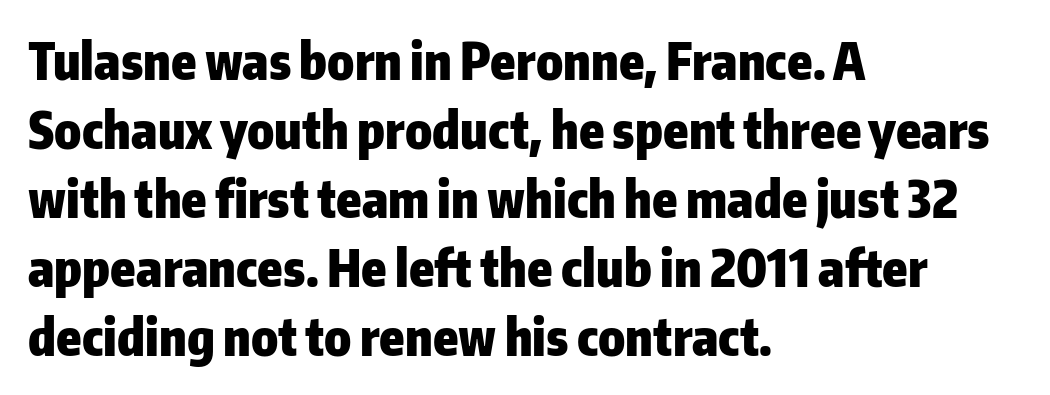
{"serif": "no", "italic": "no", "bold": "yes", "weight": "heavy", "width": "normal", "stroke_contrast": "low", "x_height": "medium", "monospaced": "no", "underline": "no", "align": "left", "line_spacing": "normal", "line_spacing_ratio": 1.38, "letter_spacing": "normal", "letter_spacing_em": 0.0, "glyph_px": 50}
